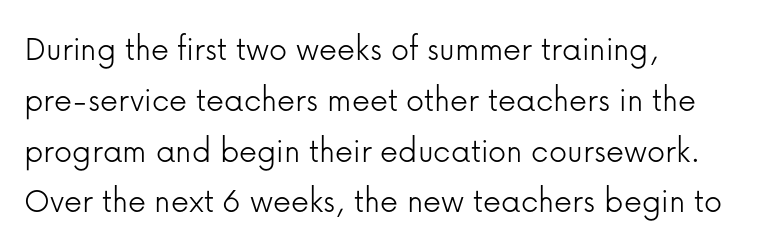
{"serif": "no", "italic": "no", "bold": "no", "weight": "light", "width": "normal", "stroke_contrast": "low", "x_height": "medium", "monospaced": "no", "underline": "no", "align": "left", "line_spacing": "normal", "line_spacing_ratio": 1.41, "letter_spacing": "normal", "letter_spacing_em": 0.0, "glyph_px": 36}
